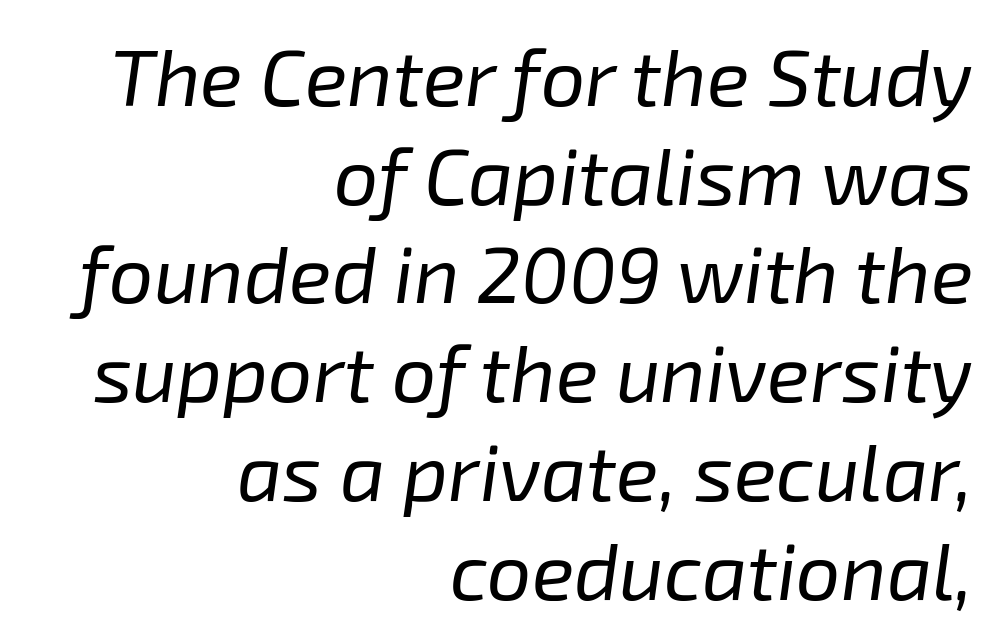
Q: Is the text bold? A: No.
Q: Is the text italic (slanted)? A: Yes, it leans right by about 8 degrees.
Q: Is the text underlined? A: No.
Q: How is the paragraph aligned? A: Right-aligned.
Q: Is the spacing between letters normal or unusually wide? A: Normal.
Q: Is the spacing between lines tight, normal or loose? A: Normal.
Q: Width (condensed, normal, or wide)? A: Normal.
Q: Stroke contrast? A: Low.
Q: x-height? A: Medium.
Q: Monospaced? A: No.
